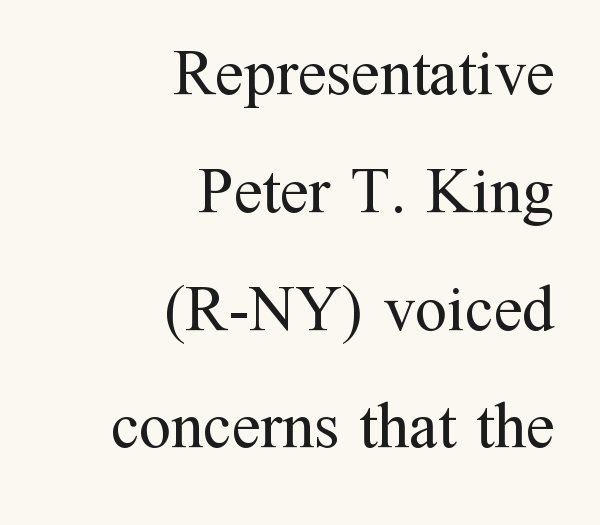
Q: Is the text bold? A: No.
Q: Is the text italic (slanted)? A: No, it is upright.
Q: Is the typeface a serif or a sans-serif typeface? A: Serif.
Q: Is the text underlined? A: No.
Q: How is the paragraph aligned? A: Right-aligned.
Q: Is the spacing between letters normal or unusually wide? A: Normal.
Q: Width (condensed, normal, or wide)? A: Normal.
Q: Stroke contrast? A: Medium.
Q: x-height? A: Medium.
Q: Monospaced? A: No.
